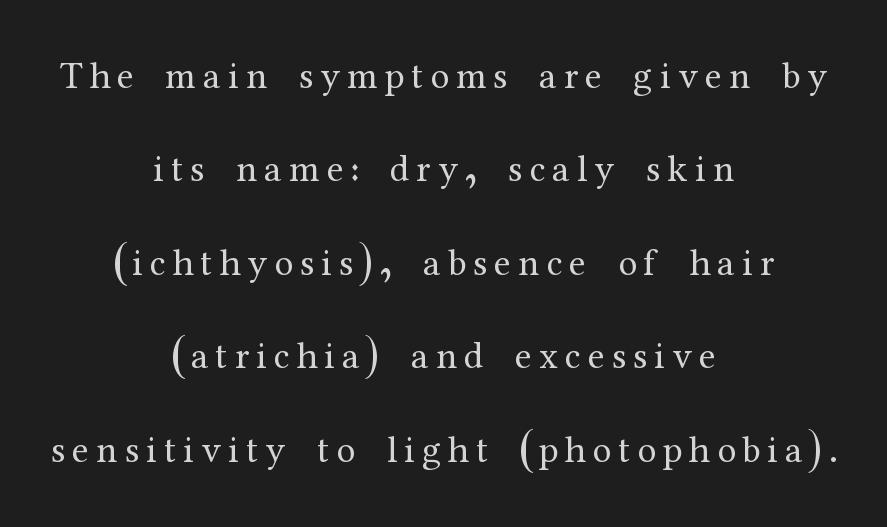
The image shows 38 px regular-weight serif type, upright; set centered, loose line spacing (2.46x), not underlined; medium stroke contrast and a medium x-height.
